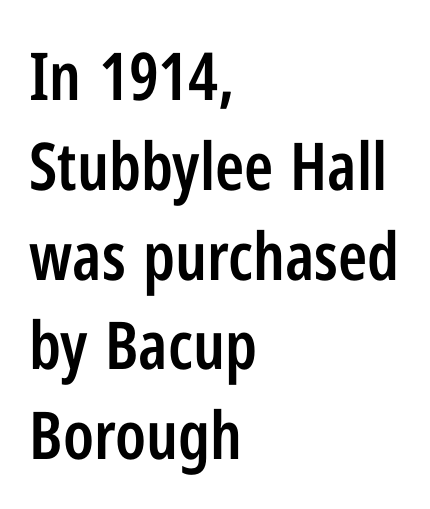
Does the lettering tilt? It doesn't — this is upright. A bit beefed up — I'd call it semibold rather than bold. Quick note: underline off. Caption: multi-line text, flush left, ragged right. This sample has the flowing, uneven cadence of proportional lettering. Normally led — the rows are evenly, conventionally spaced.
